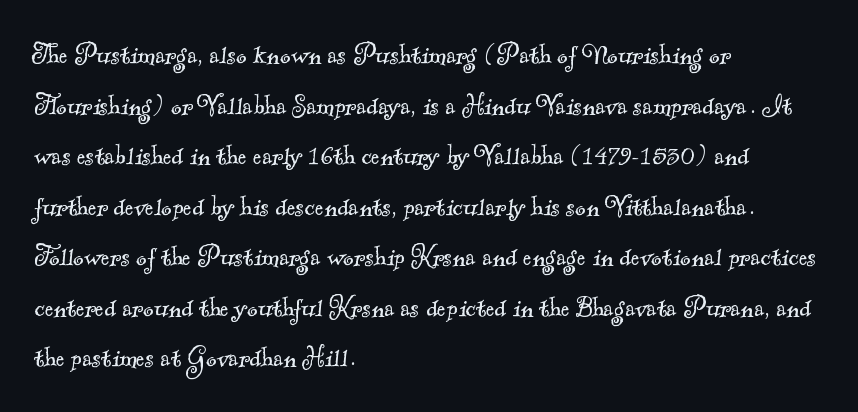
{"serif": "yes", "bold": "no", "weight": "light", "width": "normal", "x_height": "small", "monospaced": "no", "underline": "no", "align": "left", "line_spacing": "normal", "line_spacing_ratio": 1.58, "letter_spacing": "normal", "letter_spacing_em": 0.0, "glyph_px": 32}
